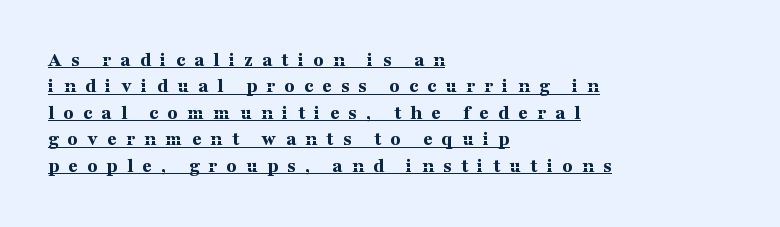
{"italic": "no", "bold": "yes", "underline": "yes", "align": "left", "line_spacing": "normal", "line_spacing_ratio": 1.32, "letter_spacing": "wide", "letter_spacing_em": 0.47, "glyph_px": 20}
